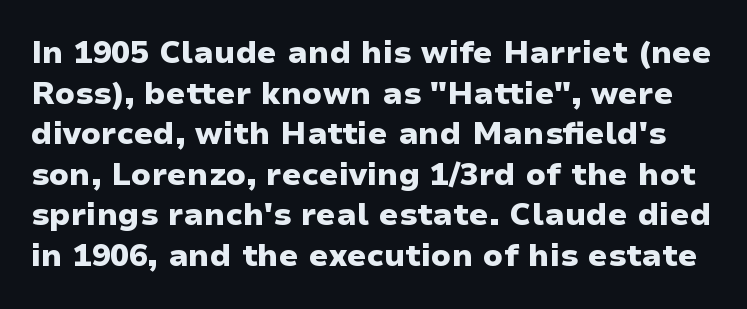
The image shows 31 px heavy, wide sans-serif type, upright; set normal line spacing (1.31x), normal letter spacing, not underlined; low stroke contrast and a medium x-height.
